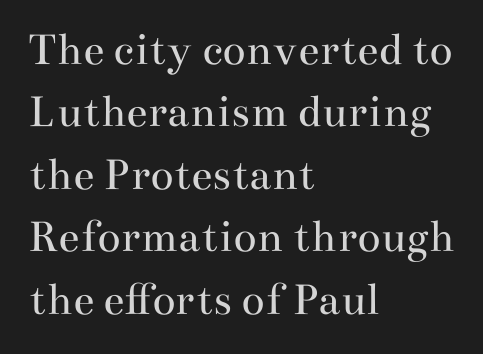
Q: Is the text bold? A: No.
Q: Is the text italic (slanted)? A: No, it is upright.
Q: Is the typeface a serif or a sans-serif typeface? A: Serif.
Q: Is the text underlined? A: No.
Q: How is the paragraph aligned? A: Left-aligned.
Q: Is the spacing between letters normal or unusually wide? A: Normal.
Q: Is the spacing between lines tight, normal or loose? A: Normal.
Q: Width (condensed, normal, or wide)? A: Wide.
Q: Stroke contrast? A: Medium.
Q: x-height? A: Small.
Q: Monospaced? A: No.
